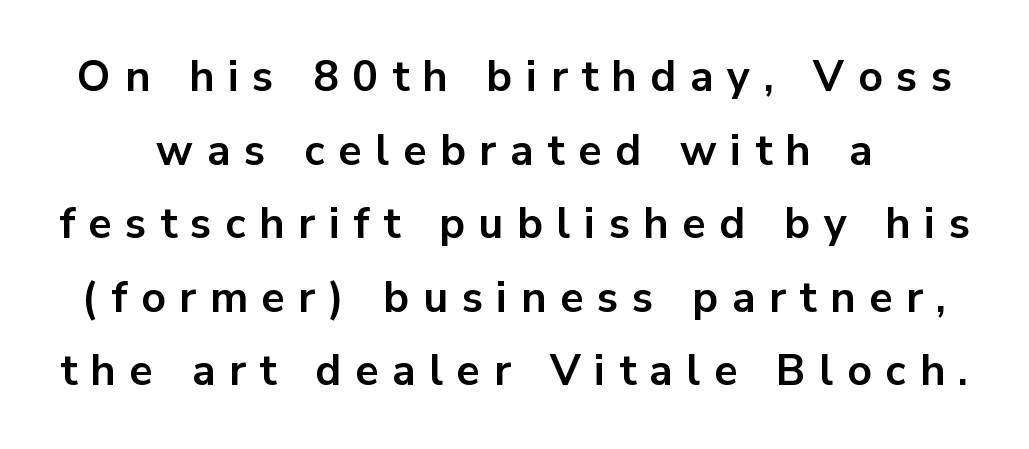
Q: Is the text bold? A: Yes.
Q: Is the text italic (slanted)? A: No, it is upright.
Q: Is the typeface a serif or a sans-serif typeface? A: Sans-serif.
Q: Is the text underlined? A: No.
Q: Is the spacing between letters normal or unusually wide? A: Unusually wide.
Q: Width (condensed, normal, or wide)? A: Normal.
Q: Stroke contrast? A: Low.
Q: x-height? A: Medium.
Q: Monospaced? A: No.
